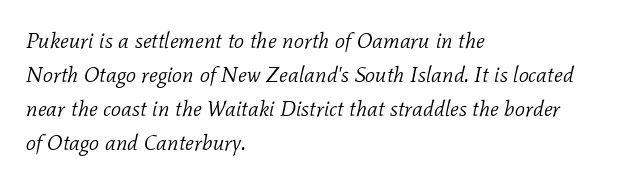
The image shows 22 px text type, italic (leaning right); set left-aligned, normal line spacing (1.55x), normal letter spacing, not underlined.
